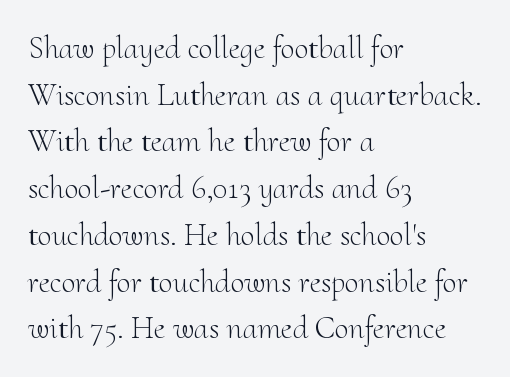
{"serif": "yes", "italic": "no", "bold": "no", "weight": "light", "width": "normal", "stroke_contrast": "medium", "x_height": "small", "monospaced": "no", "underline": "no", "align": "left", "line_spacing": "normal", "line_spacing_ratio": 1.46, "letter_spacing": "normal", "letter_spacing_em": 0.0, "glyph_px": 32}
